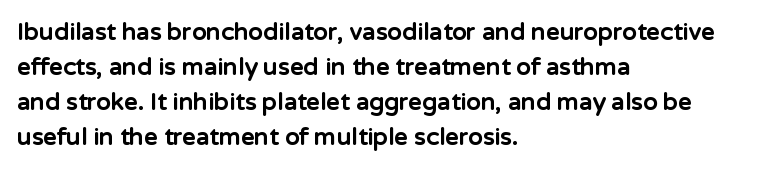
{"italic": "no", "bold": "yes", "underline": "no", "align": "left", "line_spacing": "normal", "line_spacing_ratio": 1.46, "letter_spacing": "normal", "letter_spacing_em": 0.0, "glyph_px": 24}
